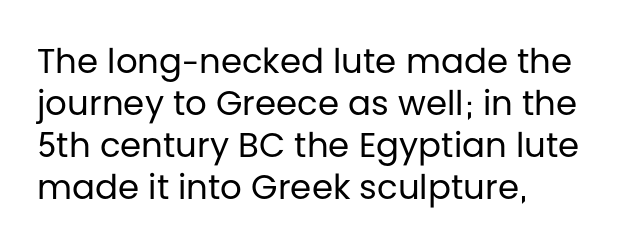
{"serif": "no", "italic": "no", "bold": "no", "weight": "regular", "width": "normal", "stroke_contrast": "low", "x_height": "large", "monospaced": "no", "underline": "no", "align": "left", "line_spacing_ratio": 1.24, "letter_spacing": "normal", "letter_spacing_em": 0.0, "glyph_px": 34}
